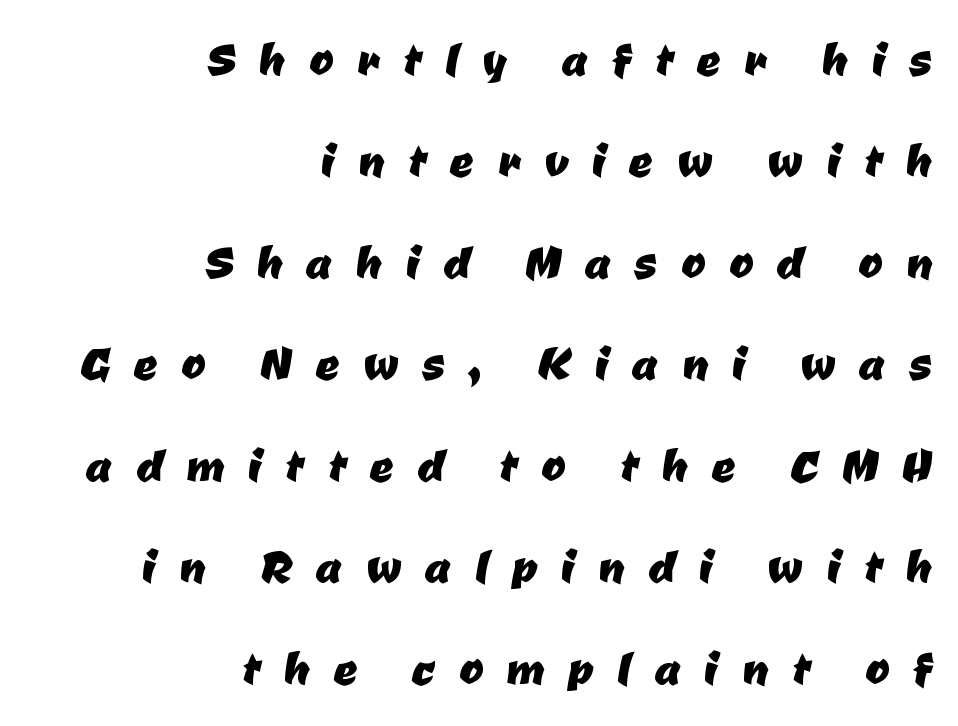
Does the copy run flush right? Yes — the right margin is perfectly even. Looks like regular typesetting: each glyph gets only the width it needs. The specimen omits any rule beneath the text block's lines. Look at the tracking — it's clearly loosened, letters drifting apart.
